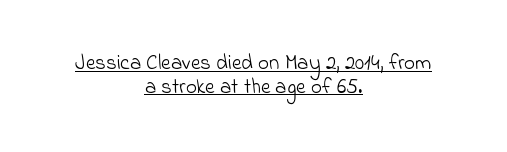
{"bold": "no", "underline": "yes", "align": "center", "line_spacing": "tight", "line_spacing_ratio": 1.12, "letter_spacing": "normal", "letter_spacing_em": 0.0, "glyph_px": 21}
